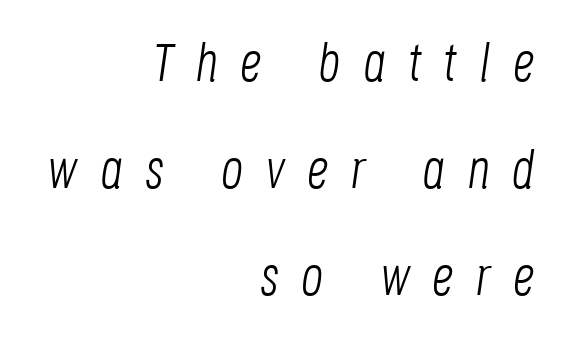
{"italic": "yes", "lean": "right", "slant_degrees": 8, "bold": "no", "weight": "light", "width": "condensed", "stroke_contrast": "low", "x_height": "large", "monospaced": "no", "underline": "no", "align": "right", "line_spacing": "loose", "line_spacing_ratio": 1.98, "letter_spacing": "wide", "letter_spacing_em": 0.42, "glyph_px": 54}
